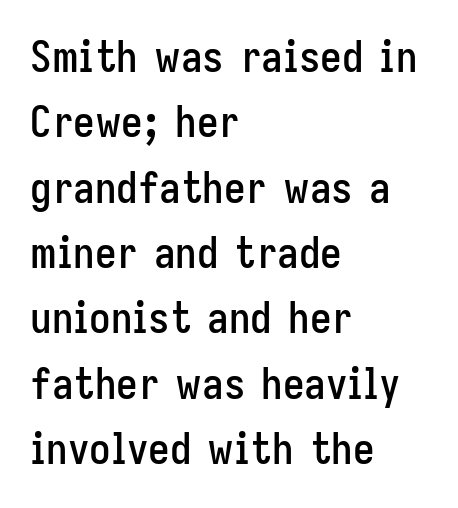
The image shows 43 px condensed sans-serif type, upright; set left-aligned, normal line spacing (1.52x), normal letter spacing, not underlined; low stroke contrast and a medium x-height.
